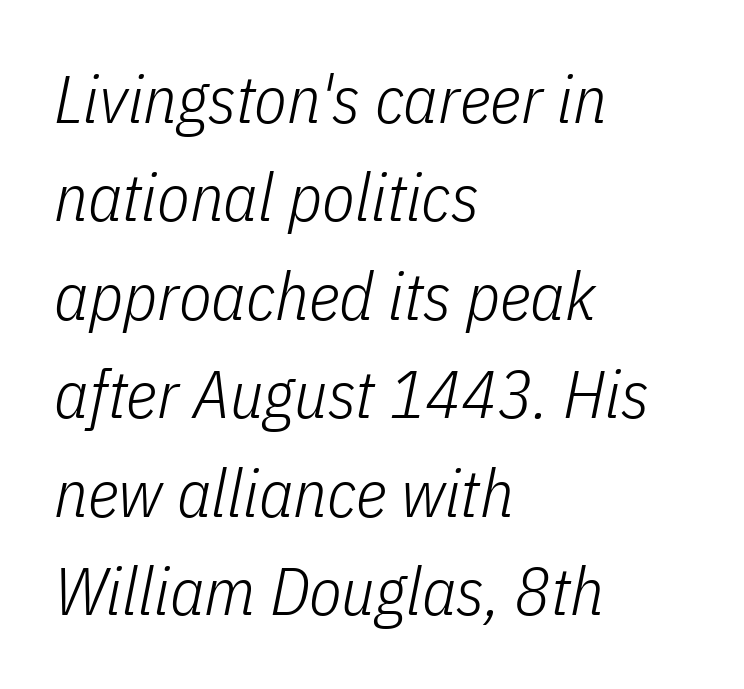
Q: Is the text bold? A: No.
Q: Is the text italic (slanted)? A: Yes, it leans right by about 11 degrees.
Q: Is the text underlined? A: No.
Q: How is the paragraph aligned? A: Left-aligned.
Q: Is the spacing between letters normal or unusually wide? A: Normal.
Q: Is the spacing between lines tight, normal or loose? A: Normal.
Q: Width (condensed, normal, or wide)? A: Condensed.
Q: Stroke contrast? A: Low.
Q: x-height? A: Medium.
Q: Monospaced? A: No.
